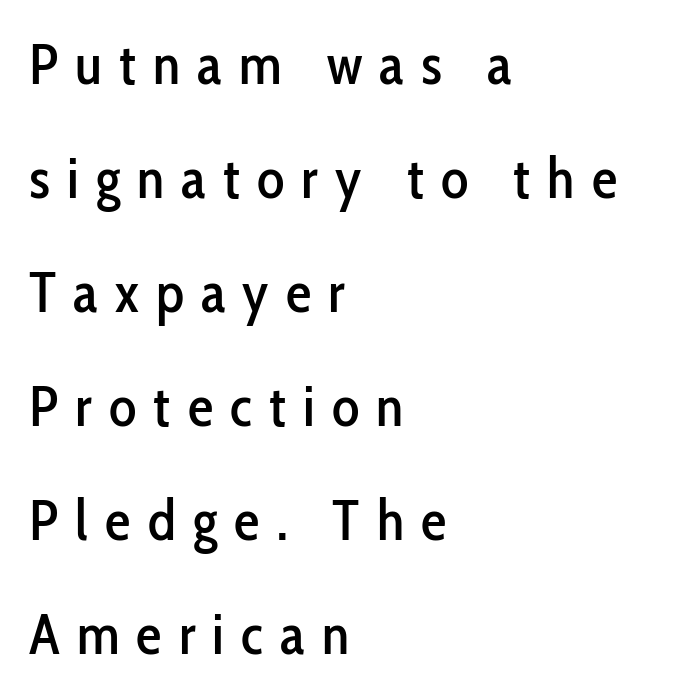
Characters follow at a spacing far wider than the type designer built in. This rendering uses left alignment, leaving the right contour irregular. A great deal of white space separates one row of letters from the next. Is this a sans? Yes — the strokes have no serifs. Here the designer chose a conventional face with non-uniform glyph widths.
